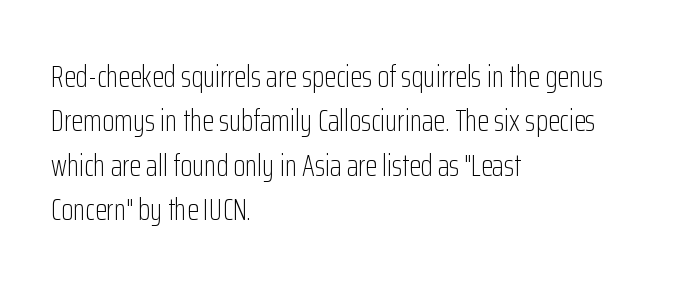
Each letter keeps its own natural width here, so spacing adapts to shape. Look at the bottom of the vertical strokes: they stop flat, with no serifs. Unlike italic type, these characters show no tilt at all. Leading: standard. The strip under each line holds only bare page.
